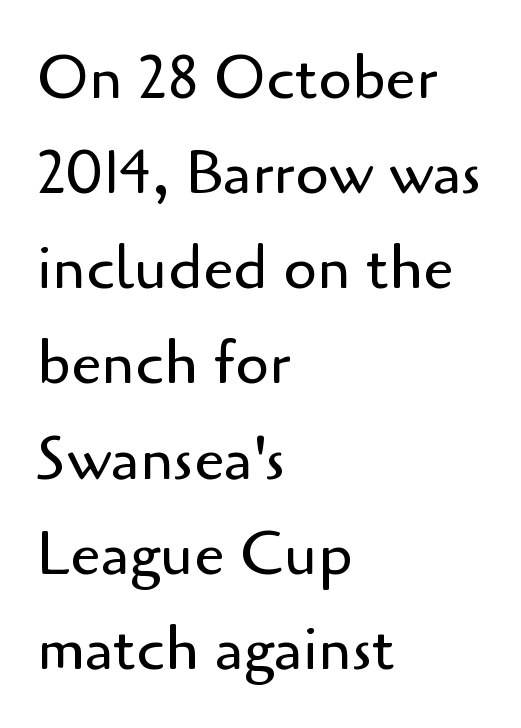
{"serif": "no", "italic": "no", "bold": "no", "weight": "regular", "width": "normal", "stroke_contrast": "low", "x_height": "small", "monospaced": "no", "underline": "no", "align": "left", "line_spacing": "normal", "line_spacing_ratio": 1.56, "letter_spacing": "normal", "letter_spacing_em": 0.0, "glyph_px": 61}
